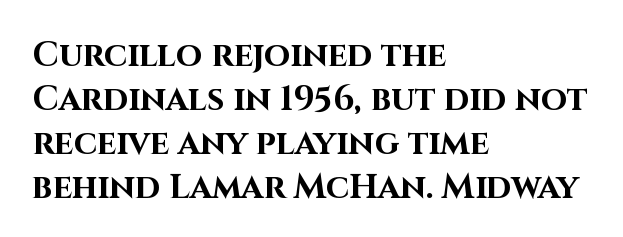
Q: Is the text bold? A: Yes.
Q: Is the text italic (slanted)? A: No, it is upright.
Q: Is the typeface a serif or a sans-serif typeface? A: Sans-serif.
Q: Is the text underlined? A: No.
Q: How is the paragraph aligned? A: Left-aligned.
Q: Is the spacing between letters normal or unusually wide? A: Normal.
Q: Is the spacing between lines tight, normal or loose? A: Normal.
Q: Width (condensed, normal, or wide)? A: Normal.
Q: Stroke contrast? A: High.
Q: x-height? A: Large.
Q: Monospaced? A: No.
